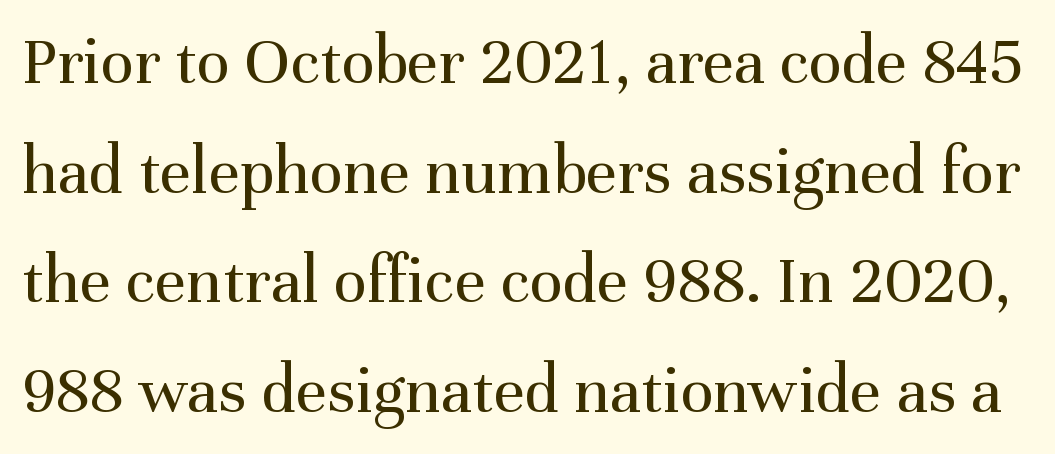
Honestly, the letter spacing is just normal — you wouldn't notice it. This sample uses an upright cut, with every glyph sitting square on the baseline. Compared with typical paragraphs, the rows here are spaced about the same. Decoration check: the copy has no underline.
